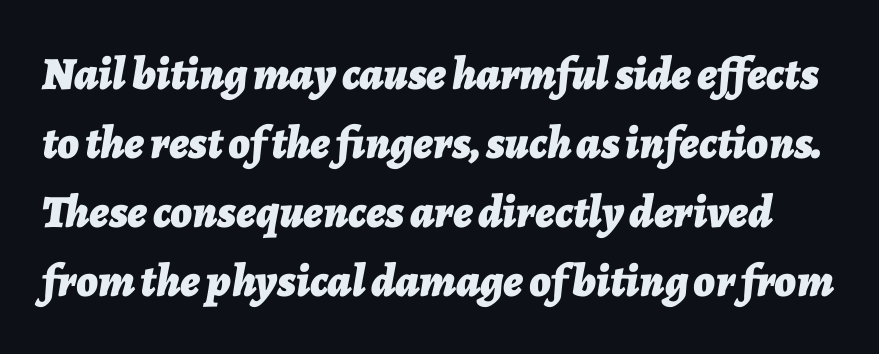
Q: Is the text bold? A: Yes.
Q: Is the text italic (slanted)? A: Yes, it leans right by about 7 degrees.
Q: Is the text underlined? A: No.
Q: Is the spacing between letters normal or unusually wide? A: Normal.
Q: Is the spacing between lines tight, normal or loose? A: Normal.
Q: Width (condensed, normal, or wide)? A: Normal.
Q: Stroke contrast? A: Low.
Q: x-height? A: Medium.
Q: Monospaced? A: No.
